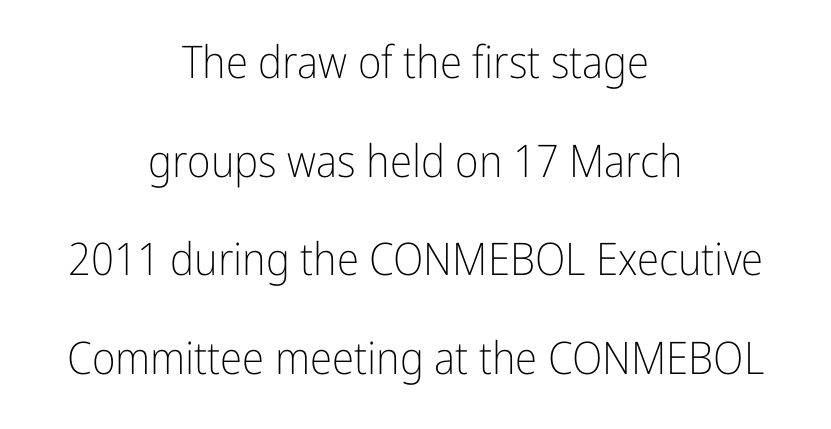
Q: Is the text bold? A: No.
Q: Is the text italic (slanted)? A: No, it is upright.
Q: Is the typeface a serif or a sans-serif typeface? A: Sans-serif.
Q: Is the text underlined? A: No.
Q: How is the paragraph aligned? A: Centered.
Q: Is the spacing between letters normal or unusually wide? A: Normal.
Q: Is the spacing between lines tight, normal or loose? A: Loose.
Q: Width (condensed, normal, or wide)? A: Condensed.
Q: Stroke contrast? A: Low.
Q: x-height? A: Medium.
Q: Monospaced? A: No.
